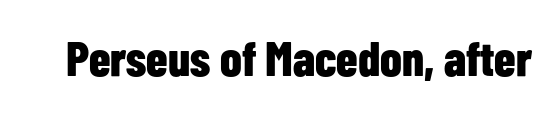
The face used here has the dense, thick strokes of a bold. The passage shown is not underscored anywhere. Is this a sans? Yes — the strokes have no serifs. Nothing unusual about the tracking: characters are spaced as the font intends. The rendering uses natural spacing where letterforms have individual widths. The typography opts for an upright posture over an oblique one.
